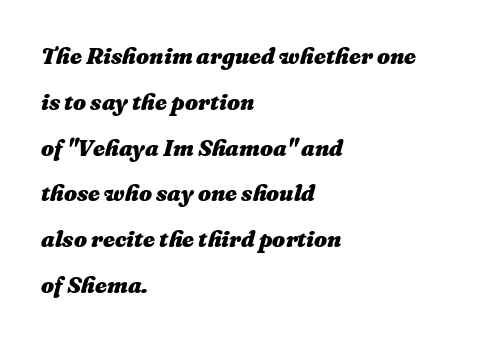
What stands out about the letter spacing? Nothing — it is the standard amount. As a designer I'd log this as weight 700, bold. Yep, that's italic — everything's leaning. The vertical gap from one line to the next is large.
